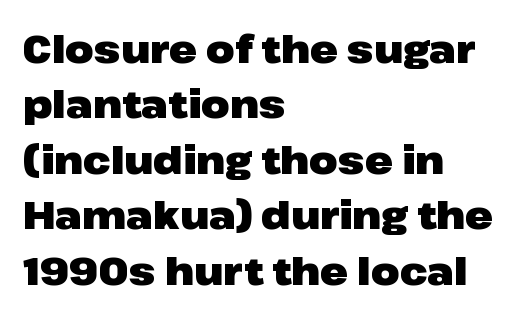
A typesetter would mark this as roman, not italic. Emphasis by weight is at full strength: bold. The face used here is proportionally spaced, like ordinary book or web type. Inter-character spacing is left at the font's built-in metrics. The rag falls on the right side of this text block.
